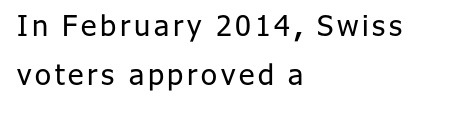
Line starts are locked; line ends wander. Quick note: not italic, upright. The zone under the glyphs is completely vacant. Each letter keeps its own natural width here, so spacing adapts to shape. The font family rendered here belongs to the sans-serif group.
